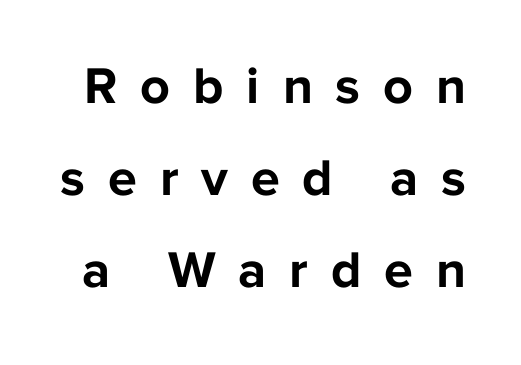
Q: Is the text bold? A: Yes.
Q: Is the text italic (slanted)? A: No, it is upright.
Q: Is the typeface a serif or a sans-serif typeface? A: Sans-serif.
Q: Is the text underlined? A: No.
Q: Is the spacing between letters normal or unusually wide? A: Unusually wide.
Q: Width (condensed, normal, or wide)? A: Normal.
Q: Stroke contrast? A: Low.
Q: x-height? A: Medium.
Q: Monospaced? A: No.
